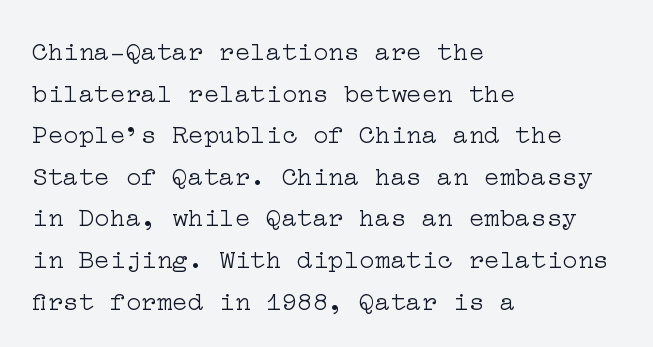
{"italic": "no", "bold": "no", "underline": "no", "align": "left", "line_spacing": "normal", "line_spacing_ratio": 1.6, "letter_spacing": "normal", "letter_spacing_em": 0.0, "glyph_px": 26}
